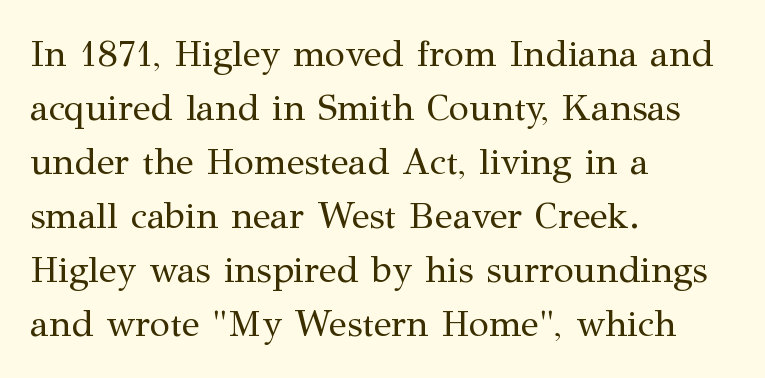
{"serif": "yes", "italic": "no", "bold": "no", "weight": "regular", "width": "normal", "stroke_contrast": "medium", "x_height": "medium", "monospaced": "no", "underline": "no", "align": "left", "line_spacing": "normal", "line_spacing_ratio": 1.46, "letter_spacing": "normal", "letter_spacing_em": 0.0, "glyph_px": 37}
